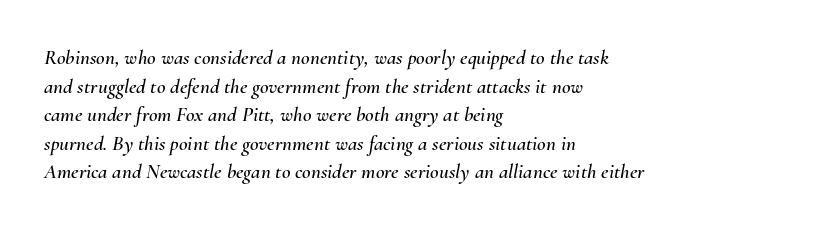
Q: Is the text italic (slanted)? A: Yes, it leans right by about 10 degrees.
Q: Is the text underlined? A: No.
Q: How is the paragraph aligned? A: Left-aligned.
Q: Is the spacing between letters normal or unusually wide? A: Normal.
Q: Is the spacing between lines tight, normal or loose? A: Normal.
